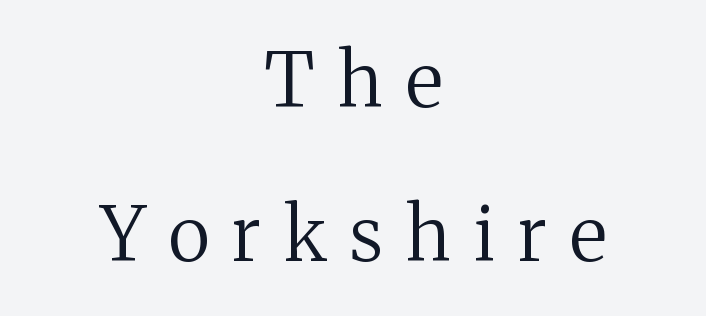
The passage is arranged like a title page — every line centered. This sample uses a serif face. Beneath every word, the page is bare. You could not count columns in this text — the font is proportionally spaced.
